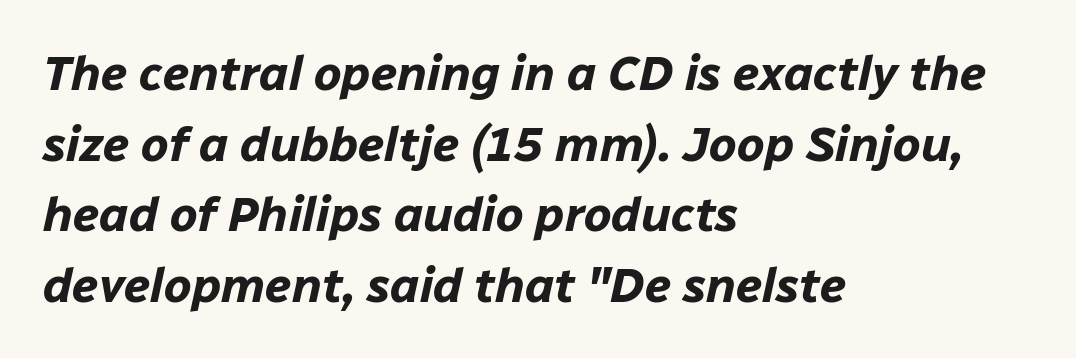
Q: Is the text bold? A: Yes.
Q: Is the text italic (slanted)? A: Yes, it leans right by about 12 degrees.
Q: Is the text underlined? A: No.
Q: How is the paragraph aligned? A: Left-aligned.
Q: Is the spacing between letters normal or unusually wide? A: Normal.
Q: Is the spacing between lines tight, normal or loose? A: Normal.
Q: Width (condensed, normal, or wide)? A: Normal.
Q: Stroke contrast? A: Low.
Q: x-height? A: Medium.
Q: Monospaced? A: No.
